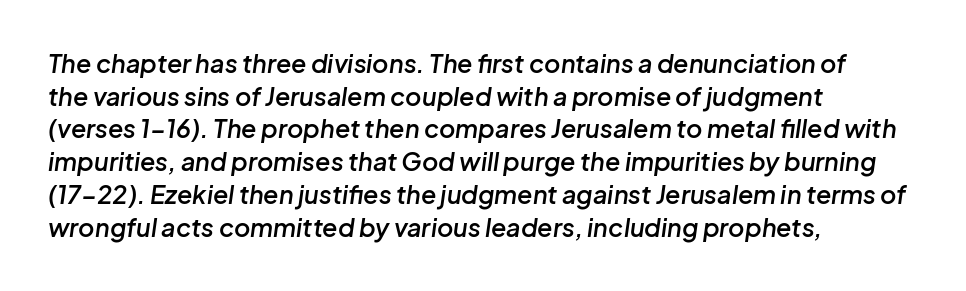
{"italic": "yes", "lean": "right", "slant_degrees": 8, "bold": "semi", "underline": "no", "align": "left", "line_spacing": "normal", "line_spacing_ratio": 1.31, "letter_spacing": "normal", "letter_spacing_em": 0.0, "glyph_px": 25}
